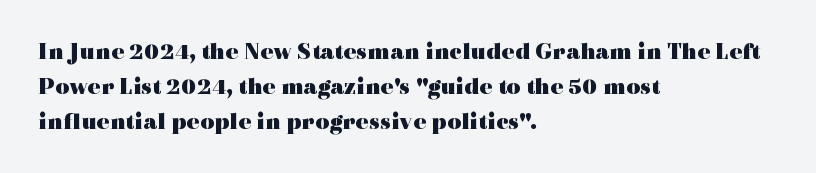
{"italic": "no", "bold": "yes", "underline": "no", "align": "left", "line_spacing": "normal", "line_spacing_ratio": 1.45, "letter_spacing": "normal", "letter_spacing_em": 0.0, "glyph_px": 24}
